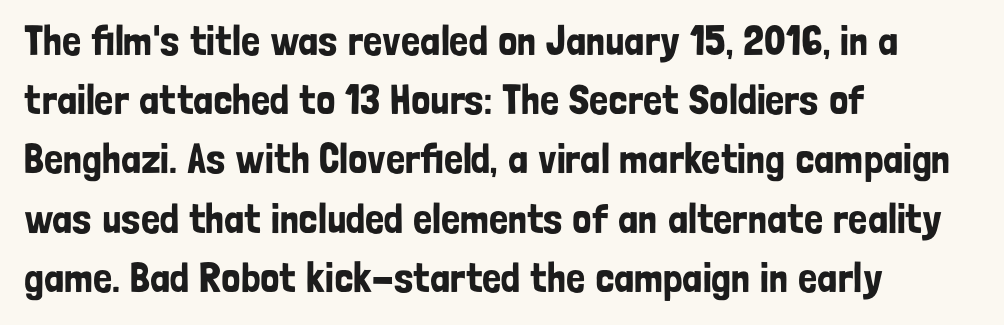
{"serif": "no", "italic": "no", "width": "condensed", "stroke_contrast": "low", "x_height": "medium", "monospaced": "no", "underline": "no", "align": "left", "line_spacing": "normal", "line_spacing_ratio": 1.41, "letter_spacing": "normal", "letter_spacing_em": 0.0, "glyph_px": 42}
